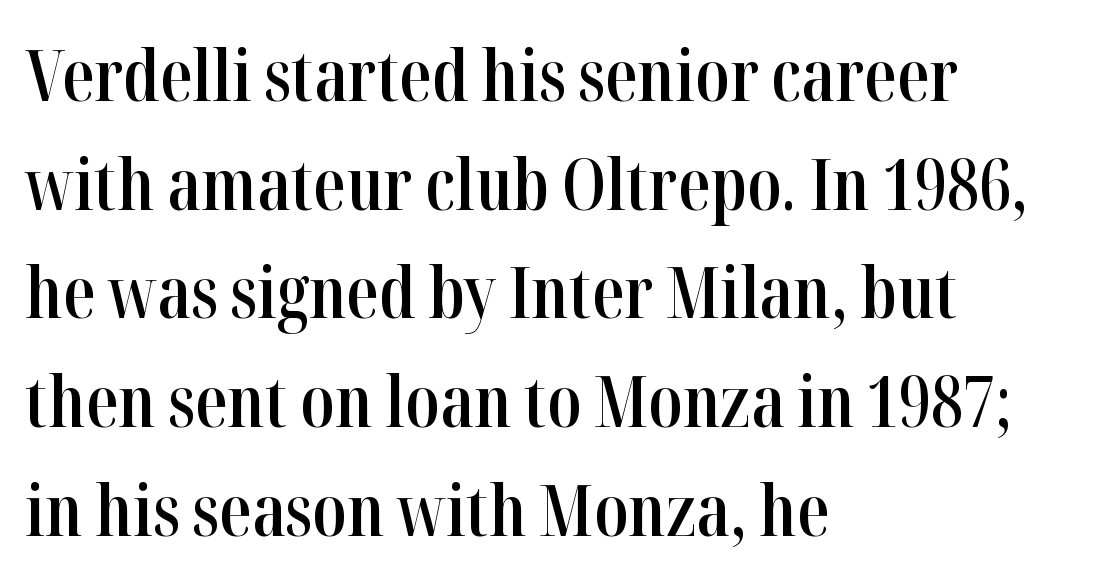
Q: Is the text bold? A: Semi-bold.
Q: Is the text italic (slanted)? A: No, it is upright.
Q: Is the typeface a serif or a sans-serif typeface? A: Serif.
Q: Is the text underlined? A: No.
Q: How is the paragraph aligned? A: Left-aligned.
Q: Is the spacing between letters normal or unusually wide? A: Normal.
Q: Is the spacing between lines tight, normal or loose? A: Normal.
Q: Width (condensed, normal, or wide)? A: Condensed.
Q: Stroke contrast? A: High.
Q: x-height? A: Medium.
Q: Monospaced? A: No.
